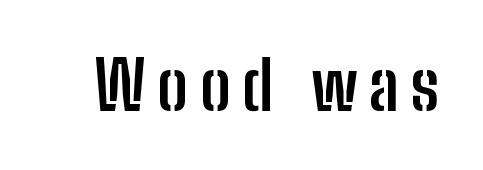
{"serif": "no", "italic": "no", "bold": "yes", "weight": "semibold", "width": "condensed", "stroke_contrast": "low", "x_height": "medium", "monospaced": "no", "underline": "no", "glyph_px": 68}
